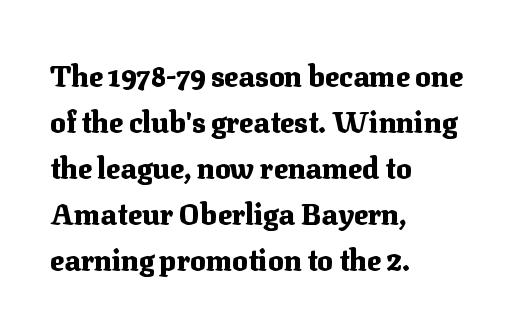
Q: Is the text bold? A: Yes.
Q: Is the text italic (slanted)? A: No, it is upright.
Q: Is the typeface a serif or a sans-serif typeface? A: Serif.
Q: Is the text underlined? A: No.
Q: How is the paragraph aligned? A: Left-aligned.
Q: Is the spacing between letters normal or unusually wide? A: Normal.
Q: Is the spacing between lines tight, normal or loose? A: Normal.
Q: Width (condensed, normal, or wide)? A: Normal.
Q: Stroke contrast? A: Medium.
Q: x-height? A: Medium.
Q: Monospaced? A: No.
